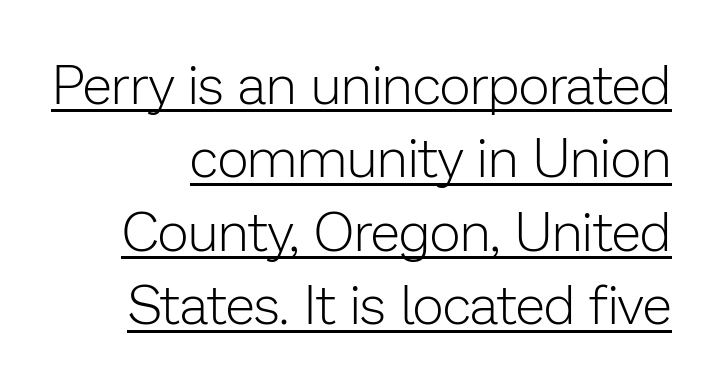
{"serif": "no", "italic": "no", "bold": "no", "weight": "light", "width": "normal", "stroke_contrast": "low", "x_height": "medium", "monospaced": "no", "underline": "yes", "line_spacing": "normal", "line_spacing_ratio": 1.36, "letter_spacing": "normal", "letter_spacing_em": 0.0, "glyph_px": 54}
